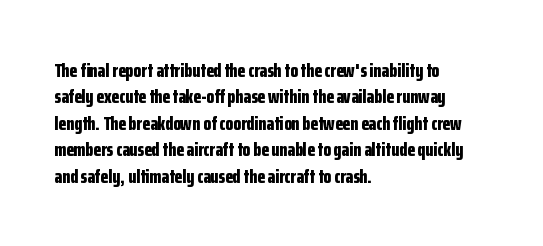
The image shows 20 px bold type, upright; set left-aligned, normal line spacing (1.32x), normal letter spacing, not underlined.
